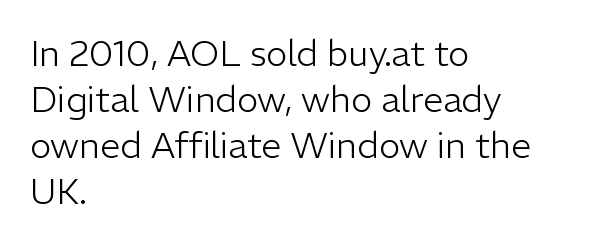
The image shows 36 px light sans-serif type, upright; set left-aligned, normal line spacing (1.28x), normal letter spacing, not underlined; low stroke contrast and a medium x-height.
